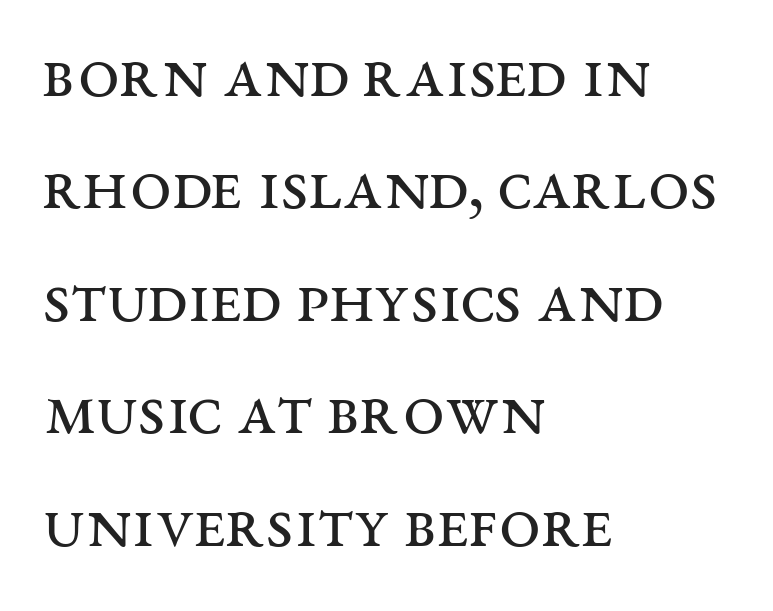
Q: Is the text bold? A: No.
Q: Is the text italic (slanted)? A: No, it is upright.
Q: Is the typeface a serif or a sans-serif typeface? A: Serif.
Q: Is the text underlined? A: No.
Q: How is the paragraph aligned? A: Left-aligned.
Q: Is the spacing between letters normal or unusually wide? A: Normal.
Q: Is the spacing between lines tight, normal or loose? A: Normal.
Q: Width (condensed, normal, or wide)? A: Wide.
Q: Stroke contrast? A: Medium.
Q: x-height? A: Large.
Q: Monospaced? A: No.
